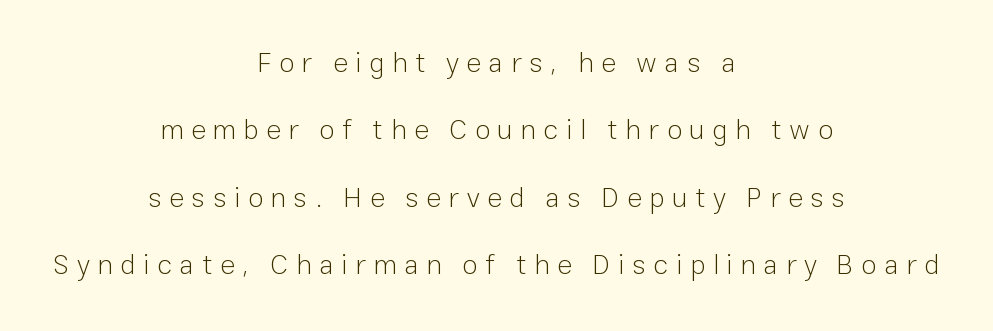
The image shows 28 px light sans-serif type, upright; set centered, loose line spacing (2.41x), unusually wide letter spacing (+0.27 em), not underlined; low stroke contrast and a medium x-height.
